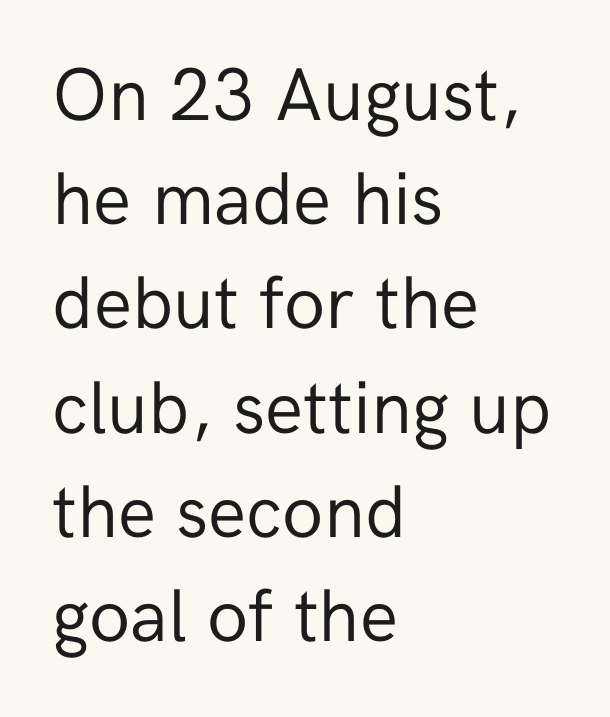
Q: Is the text bold? A: No.
Q: Is the text italic (slanted)? A: No, it is upright.
Q: Is the typeface a serif or a sans-serif typeface? A: Sans-serif.
Q: Is the text underlined? A: No.
Q: How is the paragraph aligned? A: Left-aligned.
Q: Is the spacing between letters normal or unusually wide? A: Normal.
Q: Is the spacing between lines tight, normal or loose? A: Normal.
Q: Width (condensed, normal, or wide)? A: Normal.
Q: Stroke contrast? A: Low.
Q: x-height? A: Medium.
Q: Monospaced? A: No.
